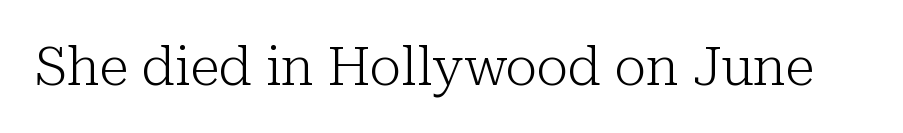
Q: Is the text bold? A: No.
Q: Is the text italic (slanted)? A: No, it is upright.
Q: Is the typeface a serif or a sans-serif typeface? A: Serif.
Q: Is the text underlined? A: No.
Q: Is the spacing between letters normal or unusually wide? A: Normal.
Q: Width (condensed, normal, or wide)? A: Normal.
Q: Stroke contrast? A: Low.
Q: x-height? A: Medium.
Q: Monospaced? A: No.
